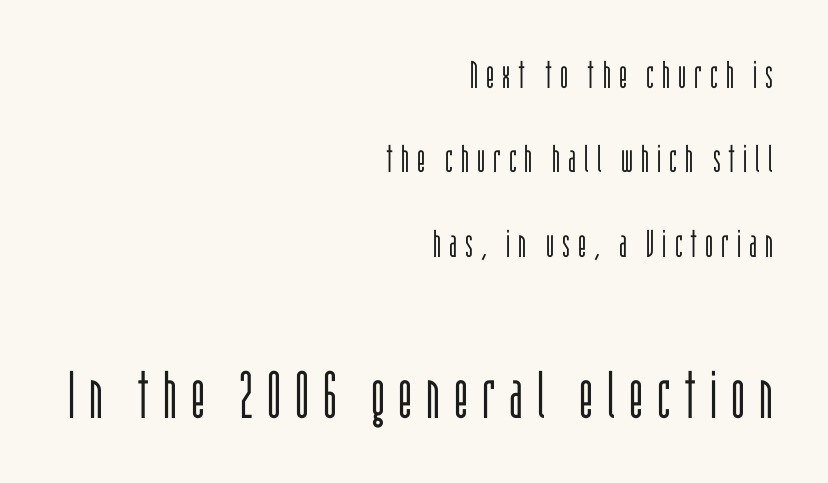
Substantial extra tracking has been applied to these lines. Upright lettering throughout. Words float on clear page, feet unadorned. This rendering uses right alignment, leaving the left contour irregular. The second block has been scaled up relative to the first.
